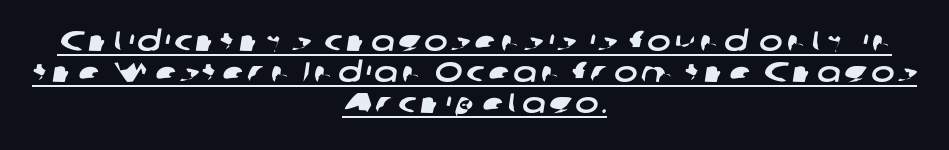
The image shows 28 px wide sans-serif type; set centered, tight line spacing (1.11x), underlined; low stroke contrast and a medium x-height.
